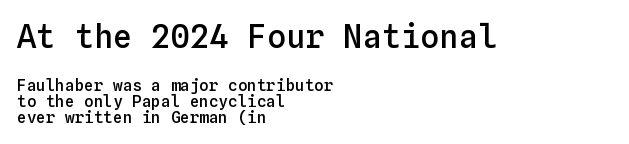
Style check: upright. The passage shown stacks its lines with hardly any gap. The gaps between neighbouring characters are ordinary and unremarkable. Unmarked baselines from the first word to the last.
